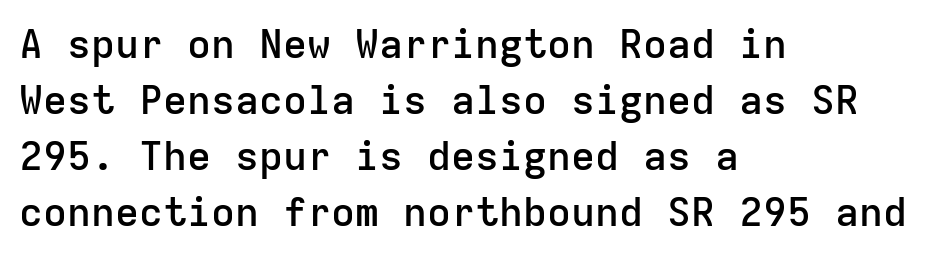
A typesetter would call this monospace, since all characters share one set width. The leading is moderate, giving the passage an even texture. Caption: standard tracking, unaltered. Note: no serifs on the glyphs. The typesetting leans somewhat heavy: a semibold.
